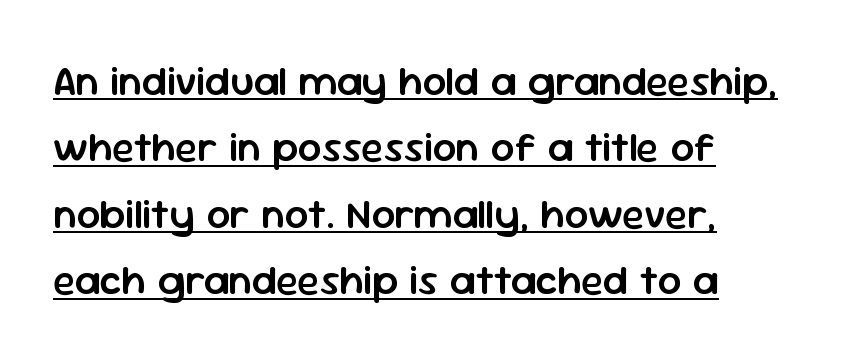
The image shows 42 px semibold sans-serif type, upright; set left-aligned, normal line spacing (1.58x), normal letter spacing, underlined; low stroke contrast and a medium x-height.
